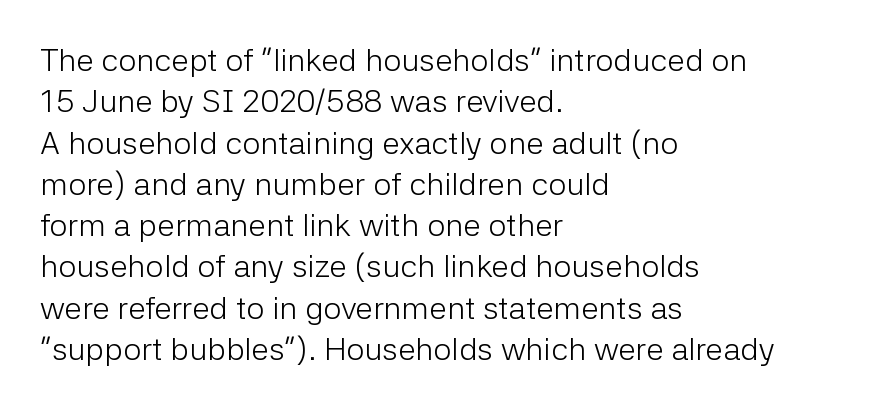
The image shows 32 px light sans-serif type, upright; set left-aligned, normal line spacing (1.29x), normal letter spacing, not underlined; low stroke contrast and a medium x-height.
